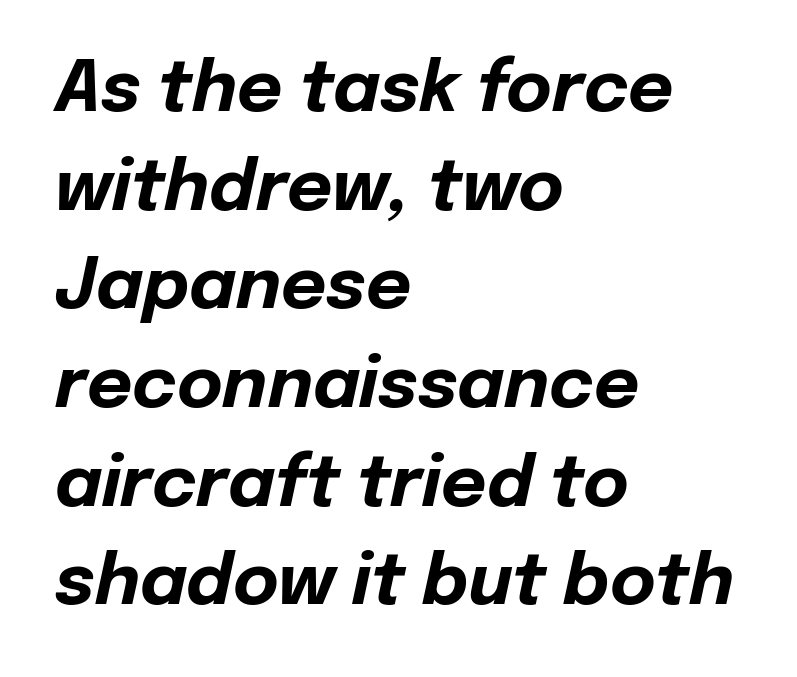
Casual observation: everything's shoved over to the left. Slant detected: the letters are inclined. The characters look thick and weighty, a clear bold. Just letters on the line, the space beneath them empty. A typesetter would call this zero additional tracking. Spacing verdict: proportional, widths tailored to each character.
